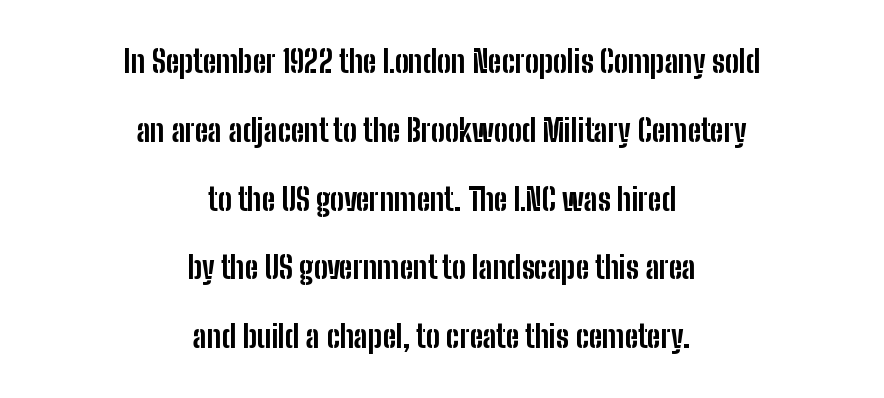
{"serif": "no", "italic": "no", "bold": "yes", "weight": "bold", "width": "condensed", "stroke_contrast": "low", "x_height": "medium", "monospaced": "no", "underline": "no", "align": "center", "line_spacing": "loose", "line_spacing_ratio": 2.22, "letter_spacing": "normal", "letter_spacing_em": 0.0, "glyph_px": 31}
